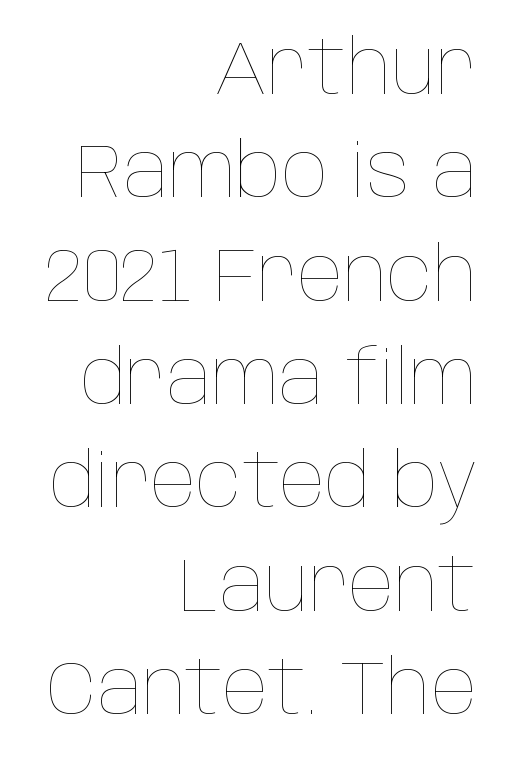
Every character sits straight up, as roman type does. Clear beneath every line of the passage. The paragraph shown leans on its right margin. Quick note: interline space is typical. Nobody touched the tracking dial on this one.
